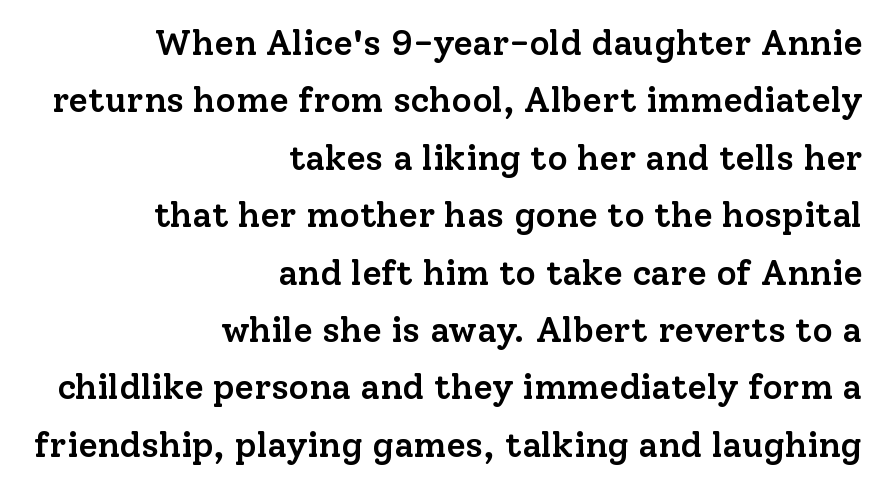
{"serif": "yes", "italic": "no", "bold": "semi", "weight": "semibold", "width": "normal", "stroke_contrast": "low", "x_height": "medium", "monospaced": "no", "underline": "no", "align": "right", "line_spacing": "normal", "line_spacing_ratio": 1.64, "letter_spacing": "normal", "letter_spacing_em": 0.0, "glyph_px": 35}
